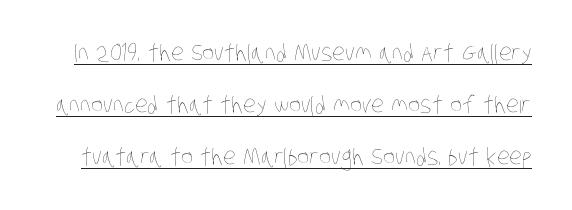
{"bold": "no", "underline": "yes", "line_spacing": "loose", "line_spacing_ratio": 2.26, "letter_spacing": "normal", "letter_spacing_em": 0.0, "glyph_px": 23}
